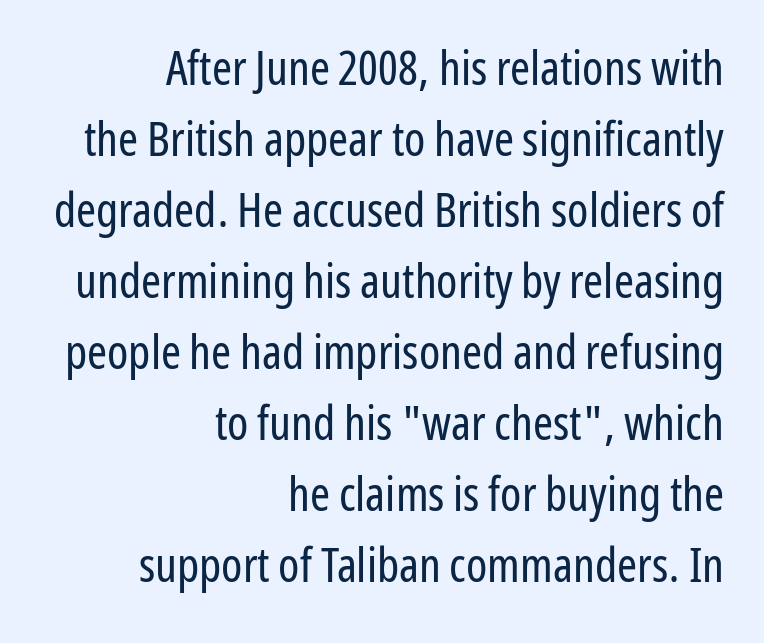
The image shows 48 px regular-weight, condensed sans-serif type, upright; set right-aligned, normal line spacing (1.48x), normal letter spacing, not underlined; low stroke contrast and a medium x-height.
